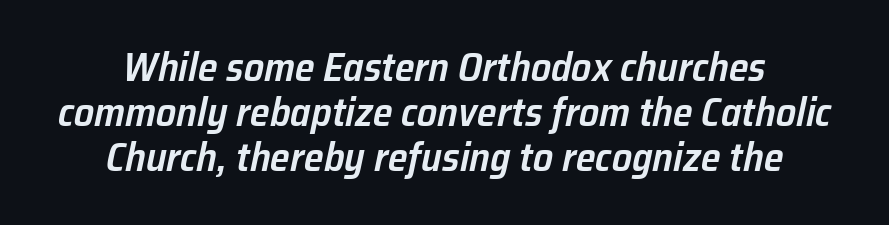
{"italic": "yes", "lean": "right", "slant_degrees": 12, "bold": "semi", "weight": "semibold", "width": "normal", "stroke_contrast": "low", "x_height": "medium", "monospaced": "no", "underline": "no", "align": "center", "line_spacing": "tight", "line_spacing_ratio": 1.13, "letter_spacing": "normal", "letter_spacing_em": 0.0, "glyph_px": 40}
